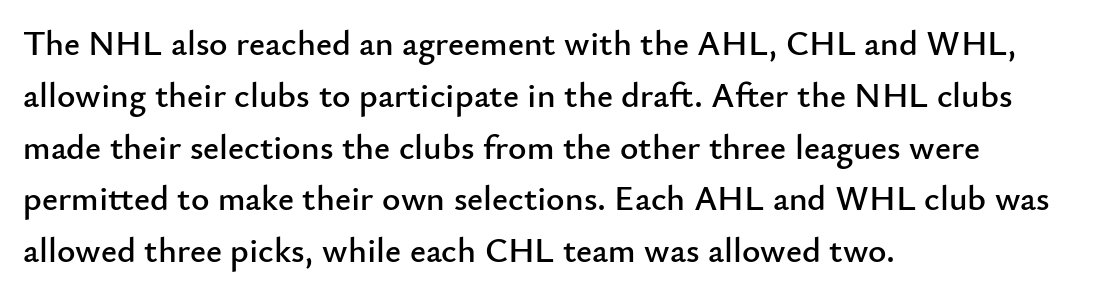
Observe the ordinary spacing: letters are neighbours, not strangers. Note: no serifs on the glyphs. The line-height multiplier appears to be the usual default. A roman cut, with each character standing at attention.
